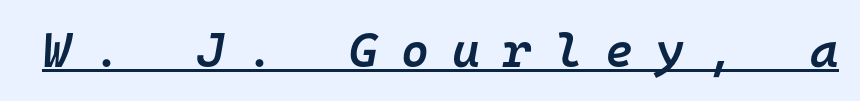
Q: Is the text bold? A: Semi-bold.
Q: Is the text italic (slanted)? A: Yes, it leans right by about 10 degrees.
Q: Is the text underlined? A: Yes.
Q: Is the spacing between letters normal or unusually wide? A: Unusually wide.
Q: Width (condensed, normal, or wide)? A: Normal.
Q: Stroke contrast? A: Low.
Q: x-height? A: Medium.
Q: Monospaced? A: Yes.
